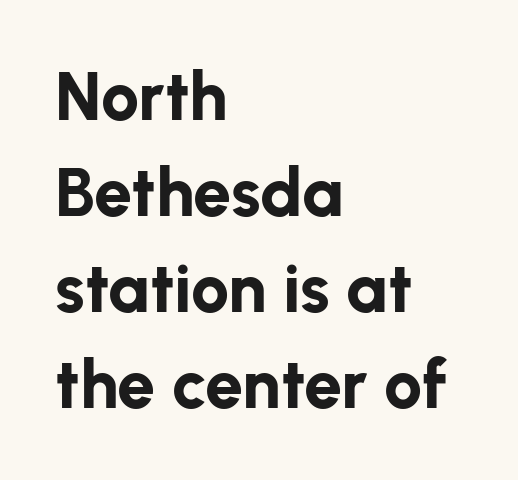
This is heavy type, rendered in bold. Does the leading feel generous? No, just average. Is there any slant? The stems are plumb. Serifs: no, the terminals of the letterforms are clean.
